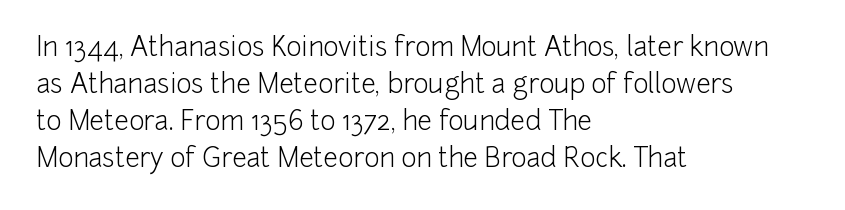
The image shows 26 px text type, upright; set left-aligned, normal line spacing (1.42x), normal letter spacing, not underlined.
